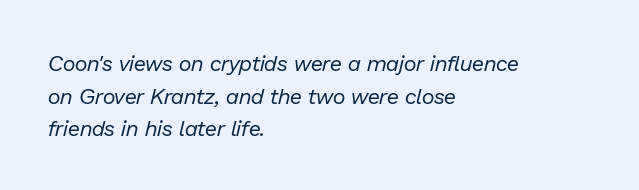
Q: Is the text bold? A: No.
Q: Is the text italic (slanted)? A: Yes, it leans right by about 13 degrees.
Q: Is the text underlined? A: No.
Q: How is the paragraph aligned? A: Left-aligned.
Q: Is the spacing between letters normal or unusually wide? A: Normal.
Q: Is the spacing between lines tight, normal or loose? A: Normal.
